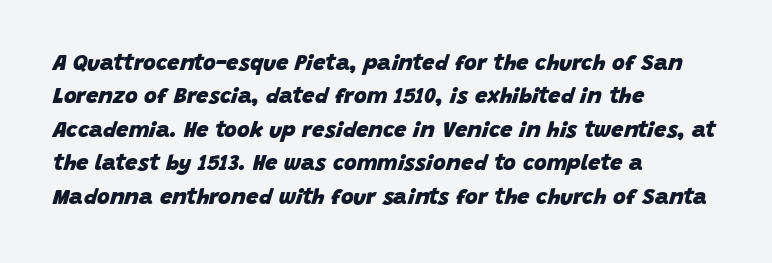
Q: Is the text bold? A: Yes.
Q: Is the text italic (slanted)? A: Yes, it leans right by about 15 degrees.
Q: Is the text underlined? A: No.
Q: How is the paragraph aligned? A: Left-aligned.
Q: Is the spacing between letters normal or unusually wide? A: Normal.
Q: Is the spacing between lines tight, normal or loose? A: Normal.
